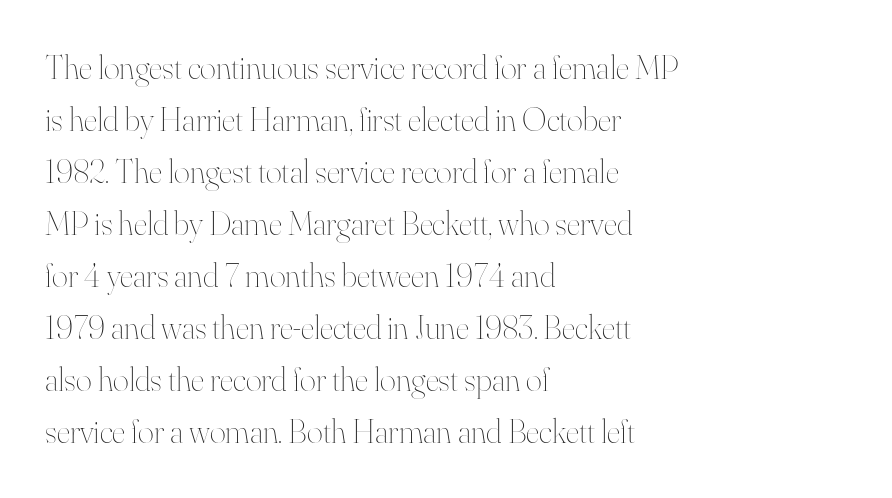
The image shows 34 px thin type, upright; set left-aligned, normal line spacing (1.53x), normal letter spacing, not underlined; high stroke contrast and a small x-height.
